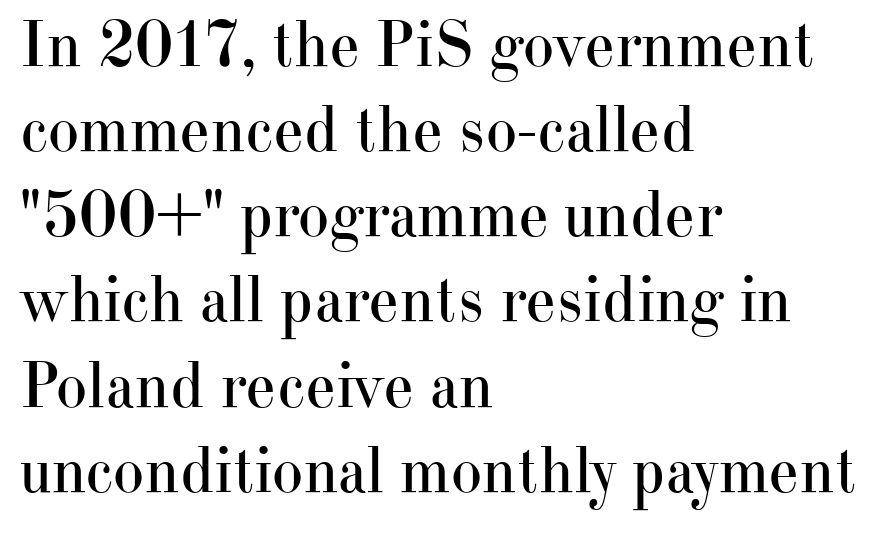
Q: Is the text bold? A: No.
Q: Is the text italic (slanted)? A: No, it is upright.
Q: Is the typeface a serif or a sans-serif typeface? A: Serif.
Q: Is the text underlined? A: No.
Q: How is the paragraph aligned? A: Left-aligned.
Q: Is the spacing between letters normal or unusually wide? A: Normal.
Q: Is the spacing between lines tight, normal or loose? A: Normal.
Q: Width (condensed, normal, or wide)? A: Normal.
Q: Stroke contrast? A: High.
Q: x-height? A: Small.
Q: Monospaced? A: No.
